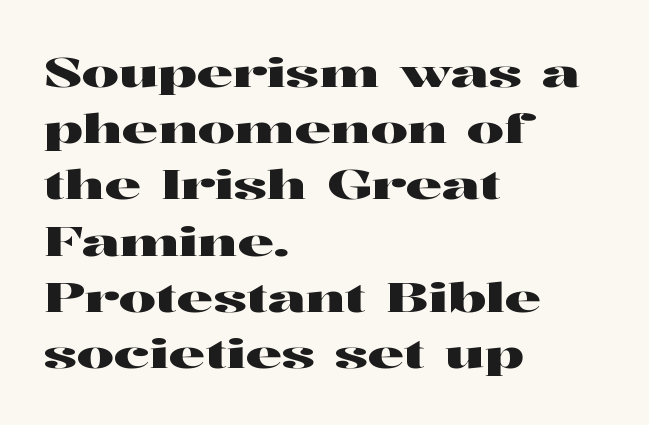
{"serif": "yes", "italic": "no", "width": "wide", "stroke_contrast": "high", "x_height": "medium", "monospaced": "no", "underline": "no", "align": "left", "line_spacing": "normal", "line_spacing_ratio": 1.37, "letter_spacing": "normal", "letter_spacing_em": 0.0, "glyph_px": 41}
